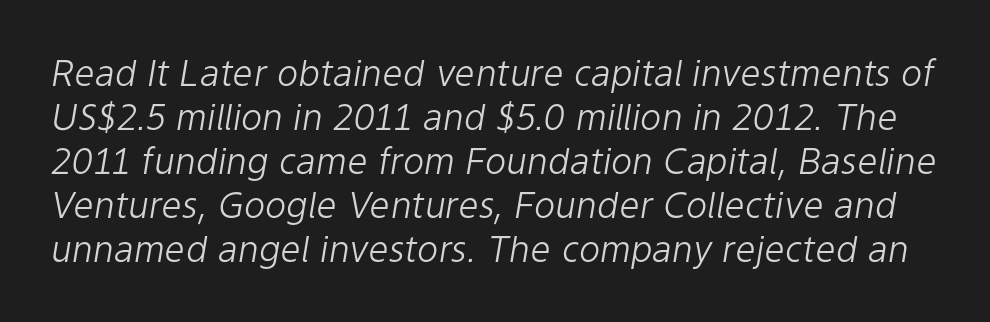
Q: Is the text bold? A: No.
Q: Is the text italic (slanted)? A: Yes, it leans right by about 9 degrees.
Q: Is the text underlined? A: No.
Q: Is the spacing between letters normal or unusually wide? A: Normal.
Q: Width (condensed, normal, or wide)? A: Normal.
Q: Stroke contrast? A: Low.
Q: x-height? A: Medium.
Q: Monospaced? A: No.
